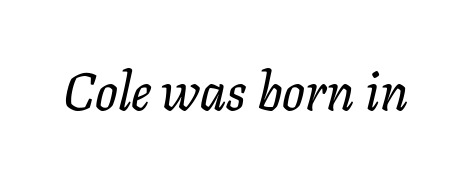
Q: Is the text italic (slanted)? A: Yes, it leans right by about 11 degrees.
Q: Is the typeface a serif or a sans-serif typeface? A: Serif.
Q: Is the text underlined? A: No.
Q: Is the spacing between letters normal or unusually wide? A: Normal.
Q: Width (condensed, normal, or wide)? A: Normal.
Q: Stroke contrast? A: Low.
Q: x-height? A: Medium.
Q: Monospaced? A: No.
